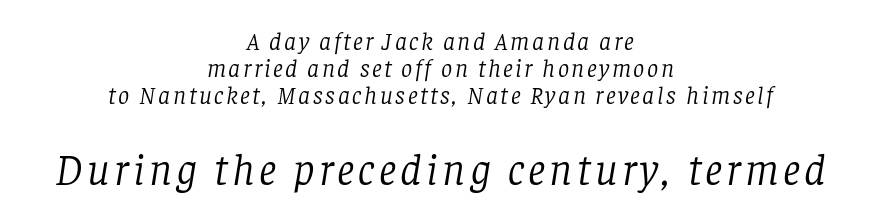
The image shows 44 px light serif type, italic (leaning right); set centered, tight line spacing (1.08x), not underlined; the second (bottom) block is 1.76x larger; low stroke contrast and a large x-height.
